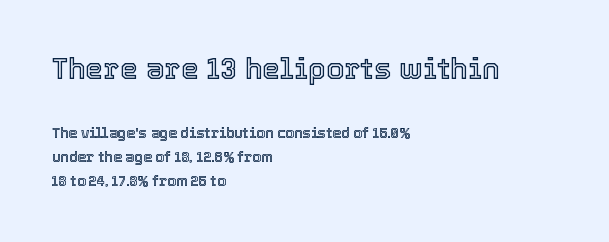
The image shows 29 px text type, upright; set left-aligned, line spacing 1.72x, normal letter spacing, not underlined; the first (top) block is 2.07x larger; a medium x-height.
